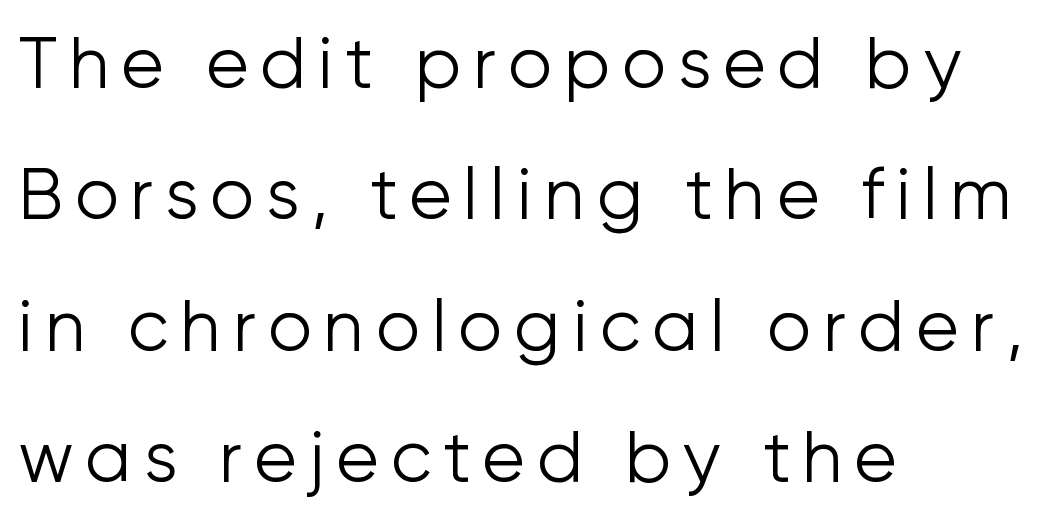
Underline: absent. The font sits on the lighter half of the weight spectrum, regular included. What kind of face is this? One without serifs — a sans. A roman cut, with each character standing at attention. A typesetter would call this proportional, since set widths differ per character.
